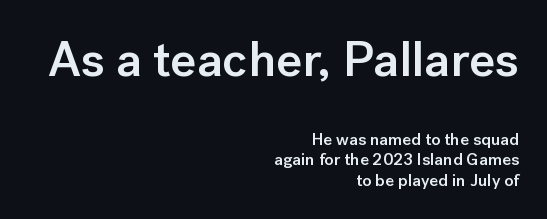
Which of the two is more prominent by size? The first, at the top. Stroke terminals: plain, sans-serif. Spacing verdict: proportional, widths tailored to each character. Descender tails drop into unmarked territory. This is the regular roman posture of the typeface. As a designer I'd log this as weight 600, semibold.
